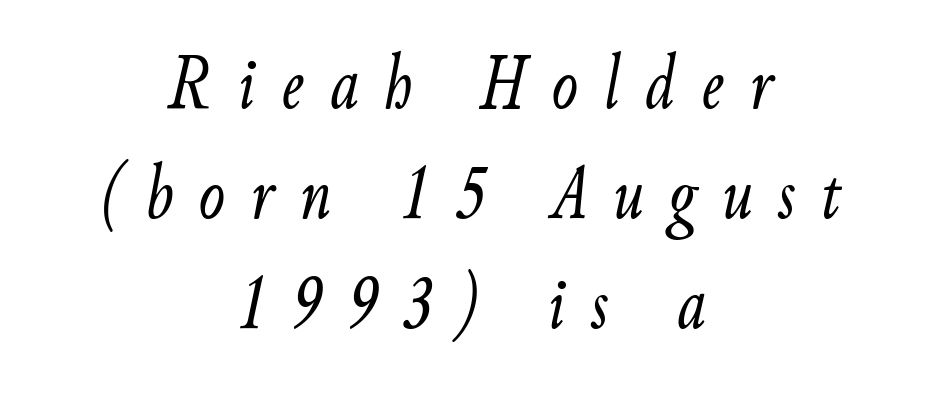
{"italic": "yes", "lean": "right", "slant_degrees": 9, "bold": "no", "weight": "light", "width": "condensed", "stroke_contrast": "low", "x_height": "small", "monospaced": "no", "underline": "no", "align": "center", "line_spacing": "normal", "line_spacing_ratio": 1.41, "letter_spacing": "wide", "letter_spacing_em": 0.33, "glyph_px": 78}
